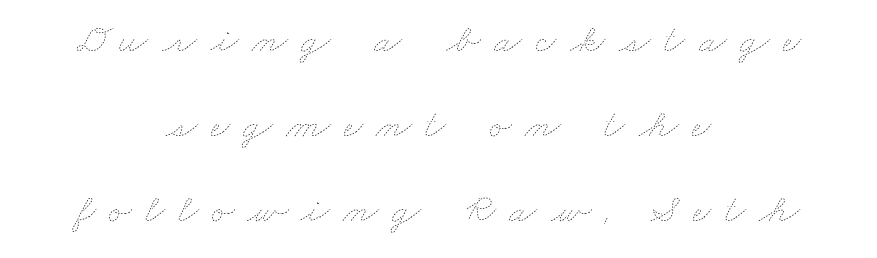
{"bold": "no", "weight": "thin", "width": "wide", "stroke_contrast": "low", "x_height": "small", "monospaced": "no", "underline": "no", "align": "center", "line_spacing": "loose", "line_spacing_ratio": 2.07, "letter_spacing": "wide", "letter_spacing_em": 0.33, "glyph_px": 41}
